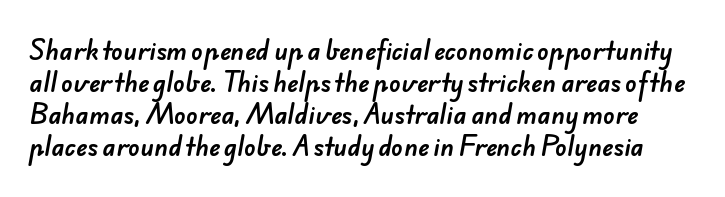
{"underline": "no", "line_spacing": "normal", "line_spacing_ratio": 1.34, "letter_spacing": "normal", "letter_spacing_em": 0.0, "glyph_px": 24}
